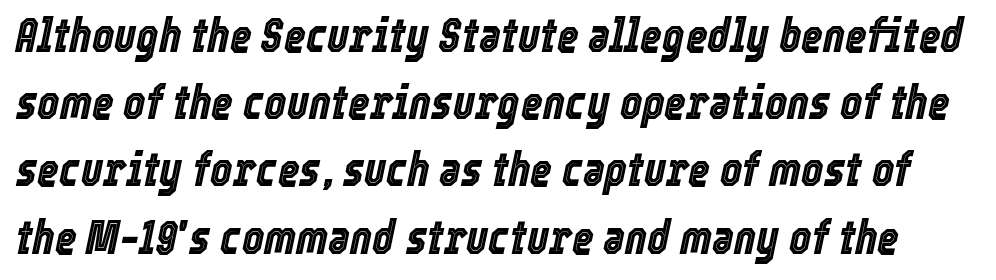
Q: Is the text italic (slanted)? A: Yes, it leans right by about 12 degrees.
Q: Is the text underlined? A: No.
Q: Is the spacing between letters normal or unusually wide? A: Normal.
Q: Is the spacing between lines tight, normal or loose? A: Normal.
Q: Width (condensed, normal, or wide)? A: Condensed.
Q: x-height? A: Medium.
Q: Monospaced? A: No.
